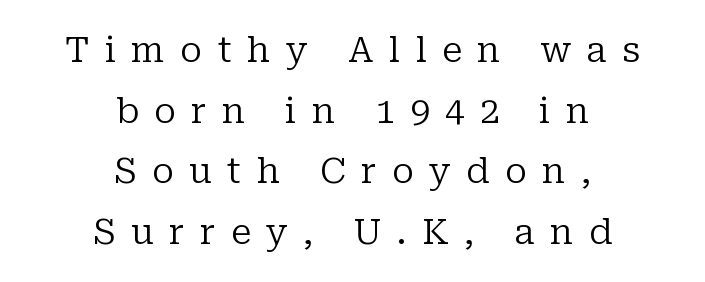
No italicization has been applied; the sample stays upright. Spacing verdict: proportional, widths tailored to each character. The rendering positions every line midway between the sides. You can tell from the footed stems that serif type was used. Is the stroke heavy? The answer is a plain regular-or-lighter. This rendering widens character spacing well past its baseline value.
